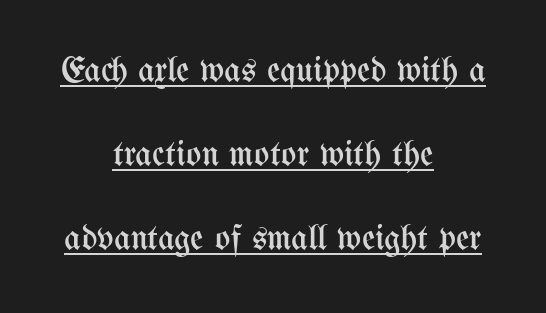
The image shows 36 px regular-weight, condensed type, upright; set centered, loose line spacing (2.33x), normal letter spacing, underlined; medium stroke contrast and a medium x-height.
